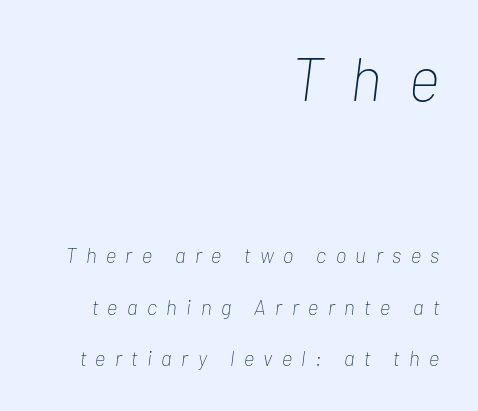
{"italic": "yes", "lean": "right", "slant_degrees": 7, "bold": "no", "weight": "thin", "width": "condensed", "stroke_contrast": "low", "x_height": "medium", "monospaced": "no", "underline": "no", "align": "right", "line_spacing": "loose", "line_spacing_ratio": 2.47, "letter_spacing": "wide", "letter_spacing_em": 0.45, "larger_block": "first", "size_ratio": 2.95, "glyph_px": 62}
